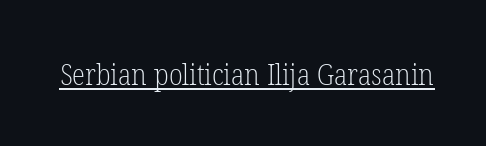
This rendering features underlined lettering. Quick note: not italic, upright. Here the glyphs are tracked normally, forming tight word shapes. The rendering shows small feet on the letterforms — a serif design. Is the stroke heavy? The answer is a plain regular-or-lighter. Here the designer chose a conventional face with non-uniform glyph widths.
